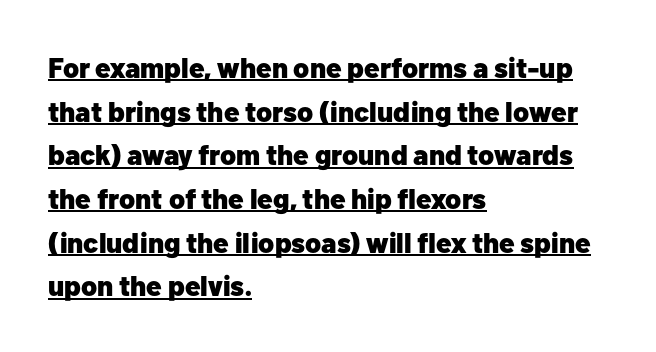
{"serif": "no", "italic": "no", "bold": "yes", "weight": "heavy", "width": "normal", "stroke_contrast": "low", "x_height": "medium", "monospaced": "no", "underline": "yes", "align": "left", "line_spacing": "normal", "line_spacing_ratio": 1.56, "letter_spacing": "normal", "letter_spacing_em": 0.0, "glyph_px": 28}
